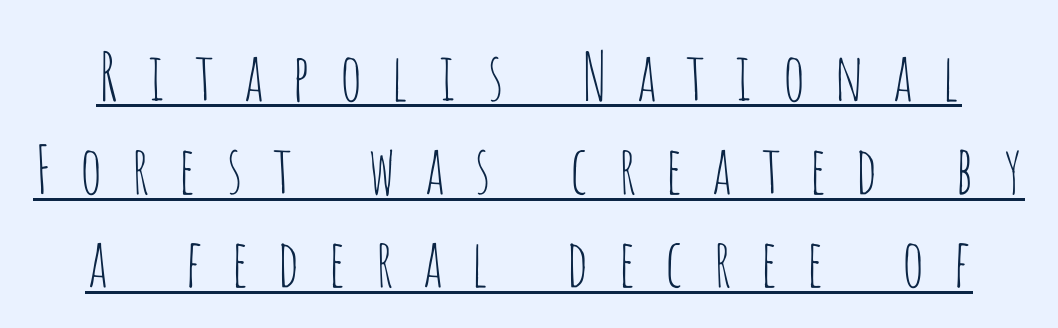
Glyph-to-glyph distance is far greater than everyday printed text. Here the designer chose a conventional face with non-uniform glyph widths. It's the straight-up-and-down kind of type. Stroke mass is kept to a normal reading level or below. A typesetter would call this leading conventional body-copy spacing. Quick note: underline on.
